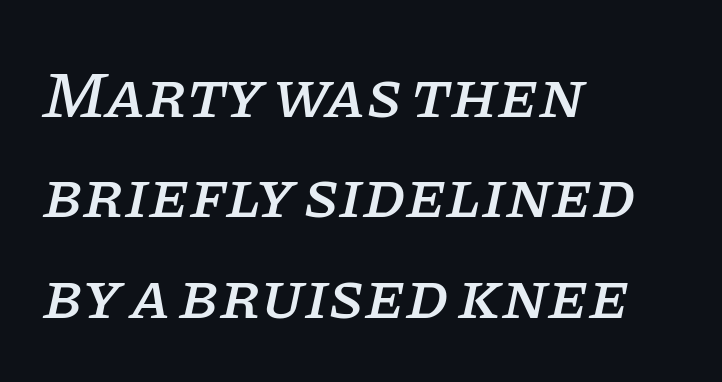
{"serif": "yes", "italic": "yes", "lean": "right", "slant_degrees": 11, "width": "normal", "stroke_contrast": "low", "x_height": "large", "monospaced": "no", "underline": "no", "align": "left", "line_spacing": "normal", "line_spacing_ratio": 1.52, "letter_spacing": "normal", "letter_spacing_em": 0.0, "glyph_px": 66}
